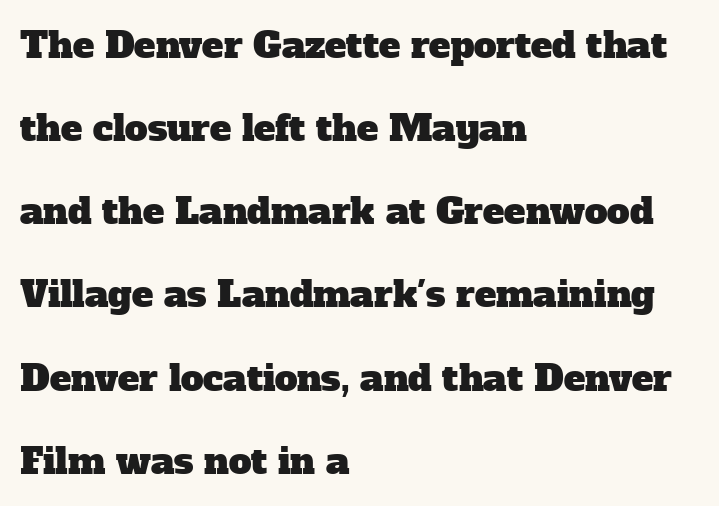
The designer dialed line spacing up above the default. Is this a sans? No — the strokes have serifs. Type without underlining. You could not count columns in this text — the font is proportionally spaced. Layout note: lines flush left.
